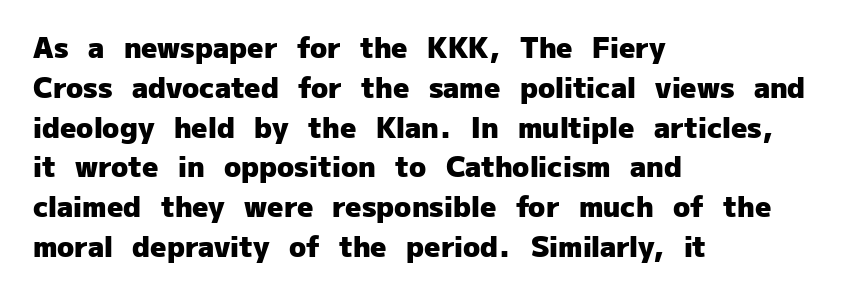
The axis of the letterforms is exactly vertical. The designer left line spacing at the default. No extra tracking has been applied to these lines. A full-strength bold gives these letters their thick strokes. These lines stack with their left ends in a neat column.
